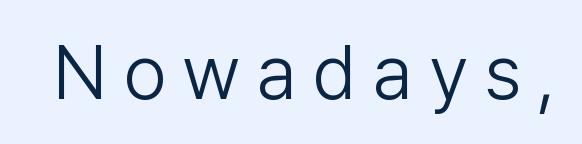
Designer's note — italics off, roman on. No extra ink here — the face is not bold. The letters advance in unequal steps, a hallmark of proportional type. The zone under the glyphs is completely vacant.
